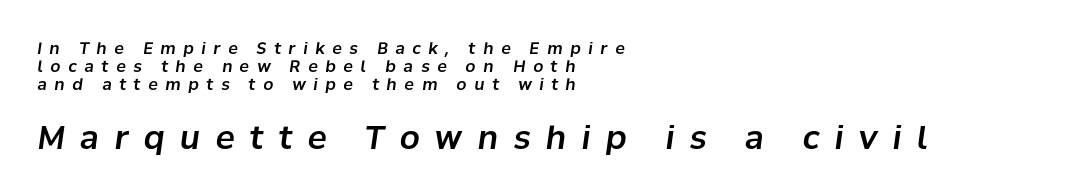
The image shows 32 px text type, italic (leaning right); set left-aligned, tight line spacing (1.11x), unusually wide letter spacing (+0.48 em), not underlined; the second (bottom) block is 2.0x larger; low stroke contrast and a medium x-height.
